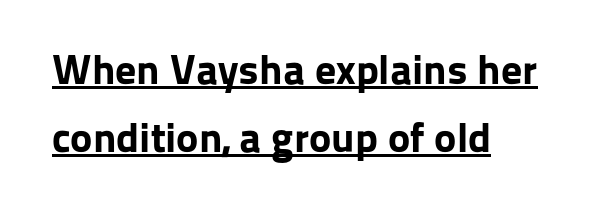
Q: Is the text bold? A: Yes.
Q: Is the text italic (slanted)? A: No, it is upright.
Q: Is the typeface a serif or a sans-serif typeface? A: Sans-serif.
Q: Is the text underlined? A: Yes.
Q: How is the paragraph aligned? A: Left-aligned.
Q: Is the spacing between letters normal or unusually wide? A: Normal.
Q: Is the spacing between lines tight, normal or loose? A: Normal.
Q: Width (condensed, normal, or wide)? A: Normal.
Q: Stroke contrast? A: Low.
Q: x-height? A: Medium.
Q: Monospaced? A: No.
